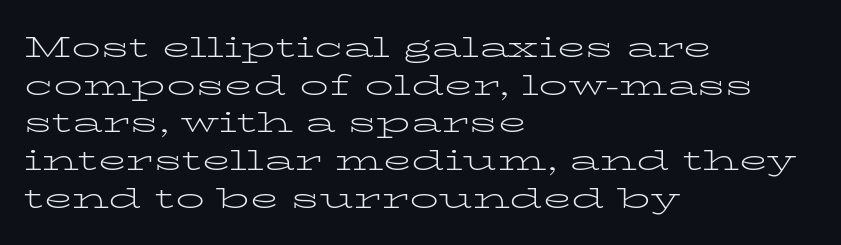
Regarding leading, the lines here are spaced in the standard way. Character widths vary here, with narrow letters taking less room than wide ones. Unbolded letterforms with no extra heft. Every row of glyphs begins at an identical x-position on the left. Serif or sans? Serif — the stroke terminals have little feet.
